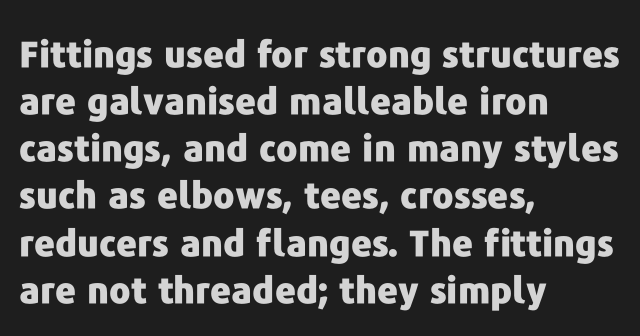
The image shows 36 px heavy sans-serif type, upright; set left-aligned, normal line spacing (1.31x), normal letter spacing, not underlined; low stroke contrast and a medium x-height.
